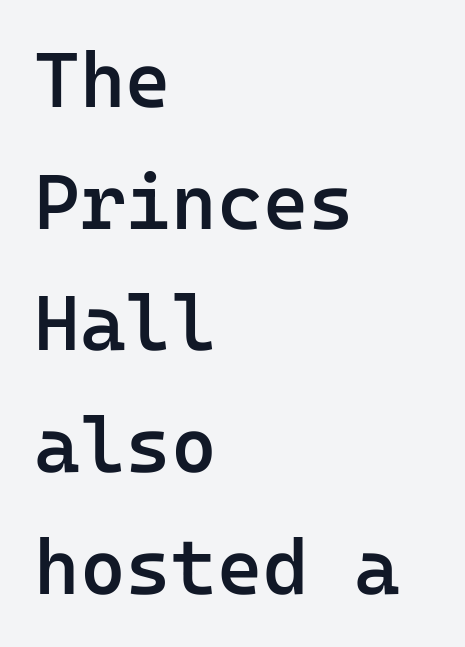
The image shows 78 px semibold sans-serif type, upright, monospaced; set left-aligned, normal line spacing (1.56x), normal letter spacing, not underlined; low stroke contrast and a medium x-height.
